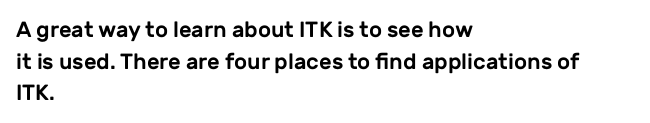
Q: Is the text italic (slanted)? A: No, it is upright.
Q: Is the text underlined? A: No.
Q: How is the paragraph aligned? A: Left-aligned.
Q: Is the spacing between letters normal or unusually wide? A: Normal.
Q: Is the spacing between lines tight, normal or loose? A: Normal.
